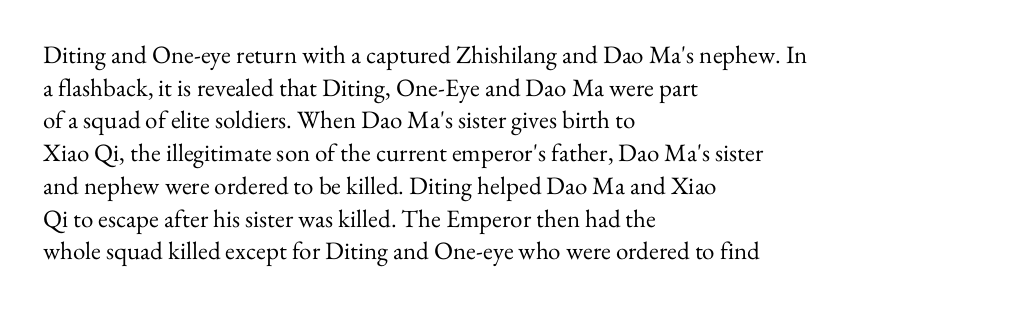
{"italic": "no", "bold": "no", "underline": "no", "align": "left", "line_spacing": "normal", "line_spacing_ratio": 1.31, "letter_spacing": "normal", "letter_spacing_em": 0.0, "glyph_px": 25}
